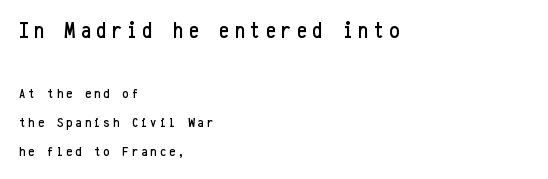
The image shows 23 px text type, upright; set left-aligned, loose line spacing (2.1x), unusually wide letter spacing (+0.22 em), not underlined; the first (top) block is 1.64x larger.
